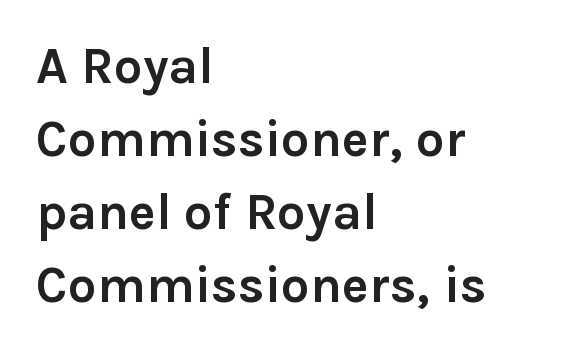
Proportional: the letters do not fall into vertical columns. Any mark beneath the type? The region is blank. A full-strength bold gives these letters their thick strokes. When letters stand straight like this, we call the style roman or upright. Visually the block forms a straight wall on the left and a jagged coastline on the right.
